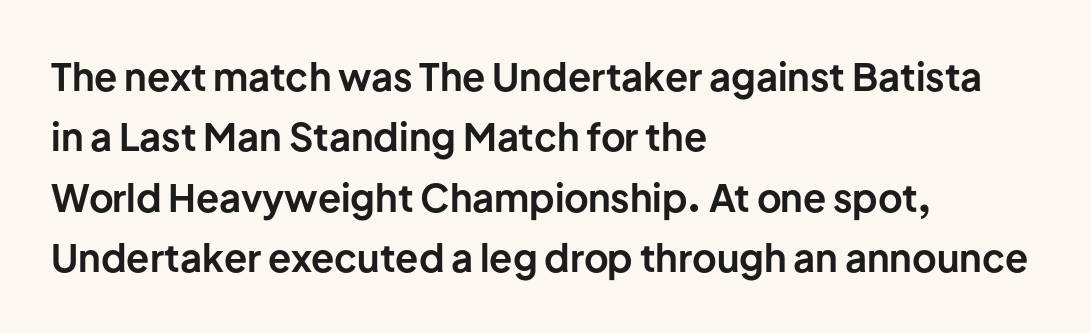
The image shows 38 px bold sans-serif type, upright; set left-aligned, normal line spacing (1.59x), normal letter spacing, not underlined; low stroke contrast and a medium x-height.
